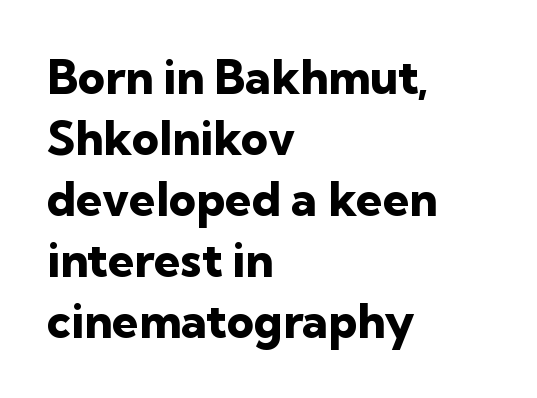
Q: Is the text bold? A: Yes.
Q: Is the text italic (slanted)? A: No, it is upright.
Q: Is the typeface a serif or a sans-serif typeface? A: Sans-serif.
Q: Is the text underlined? A: No.
Q: How is the paragraph aligned? A: Left-aligned.
Q: Is the spacing between letters normal or unusually wide? A: Normal.
Q: Is the spacing between lines tight, normal or loose? A: Normal.
Q: Width (condensed, normal, or wide)? A: Normal.
Q: Stroke contrast? A: Low.
Q: x-height? A: Medium.
Q: Monospaced? A: No.
